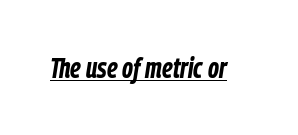
Q: Is the text bold? A: Yes.
Q: Is the text italic (slanted)? A: Yes, it leans right by about 9 degrees.
Q: Is the text underlined? A: Yes.
Q: Is the spacing between letters normal or unusually wide? A: Normal.
Q: Width (condensed, normal, or wide)? A: Condensed.
Q: Stroke contrast? A: Low.
Q: x-height? A: Medium.
Q: Monospaced? A: No.
